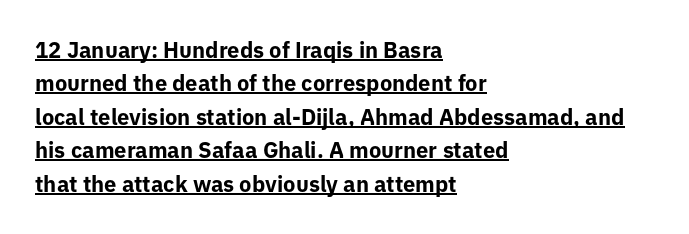
The image shows 22 px bold type, upright; set left-aligned, normal line spacing (1.52x), normal letter spacing, underlined.
